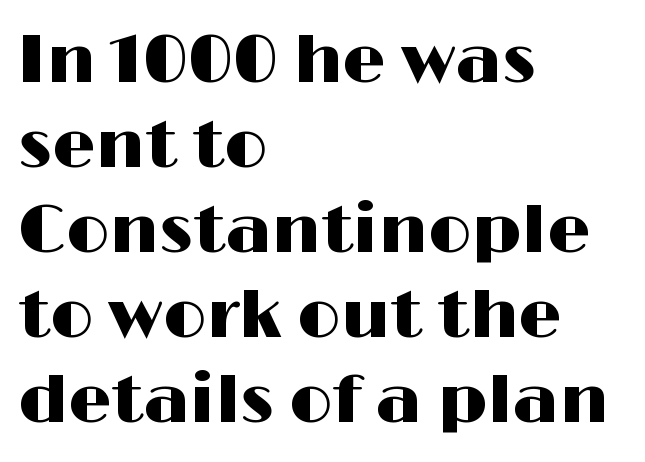
The image shows 68 px wide sans-serif type, upright; set left-aligned, normal line spacing (1.25x), normal letter spacing, not underlined; high stroke contrast and a medium x-height.
